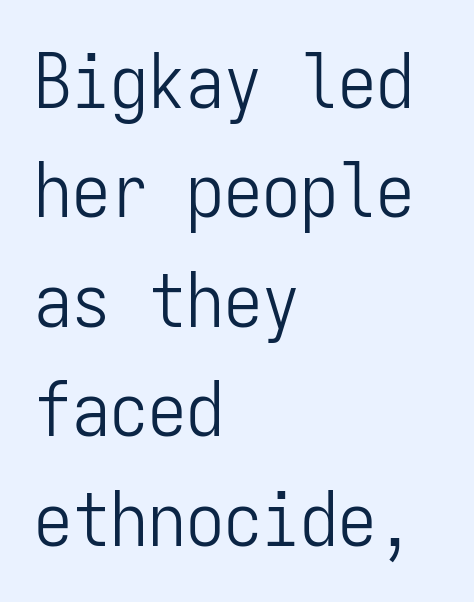
{"serif": "no", "italic": "no", "bold": "no", "weight": "light", "width": "condensed", "stroke_contrast": "low", "x_height": "medium", "monospaced": "yes", "underline": "no", "align": "left", "line_spacing": "normal", "line_spacing_ratio": 1.44, "letter_spacing": "normal", "letter_spacing_em": 0.0, "glyph_px": 76}
